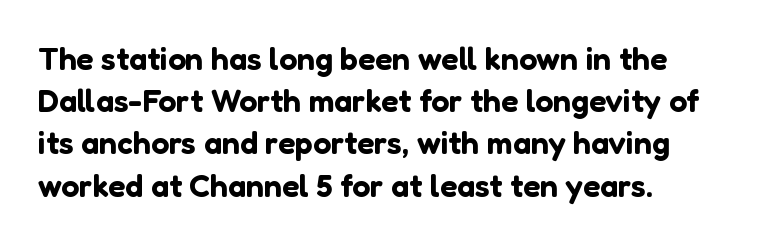
{"serif": "no", "italic": "no", "width": "normal", "stroke_contrast": "low", "x_height": "medium", "monospaced": "no", "underline": "no", "align": "left", "line_spacing": "normal", "line_spacing_ratio": 1.32, "letter_spacing": "normal", "letter_spacing_em": 0.0, "glyph_px": 32}
